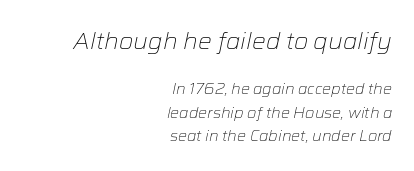
{"italic": "yes", "lean": "right", "slant_degrees": 12, "bold": "no", "underline": "no", "align": "right", "line_spacing": "normal", "line_spacing_ratio": 1.56, "letter_spacing": "normal", "letter_spacing_em": 0.0, "larger_block": "first", "size_ratio": 1.53, "glyph_px": 23}
